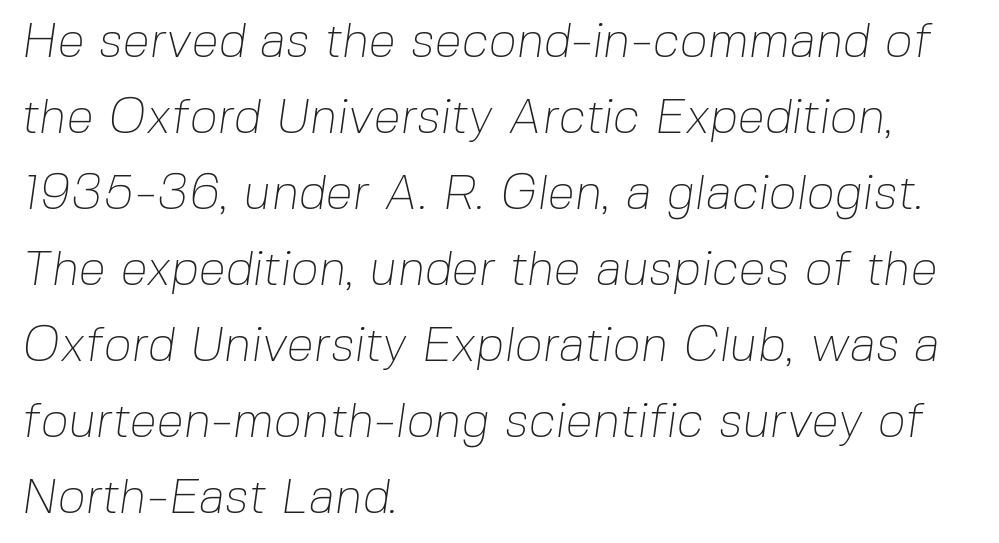
A normal amount of white space separates one row of letters from the next. The passage shown has conventional tracking throughout. Only glyphs here, with clear space below each row. Line starts are locked; line ends wander. Each letter's strokes conclude bluntly, with no projecting serifs. These lines are rendered in a variable-pitch font.
